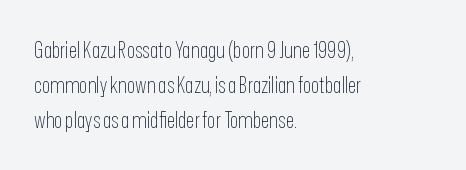
Q: Is the text bold? A: No.
Q: Is the text italic (slanted)? A: No, it is upright.
Q: Is the text underlined? A: No.
Q: How is the paragraph aligned? A: Left-aligned.
Q: Is the spacing between letters normal or unusually wide? A: Normal.
Q: Is the spacing between lines tight, normal or loose? A: Normal.
